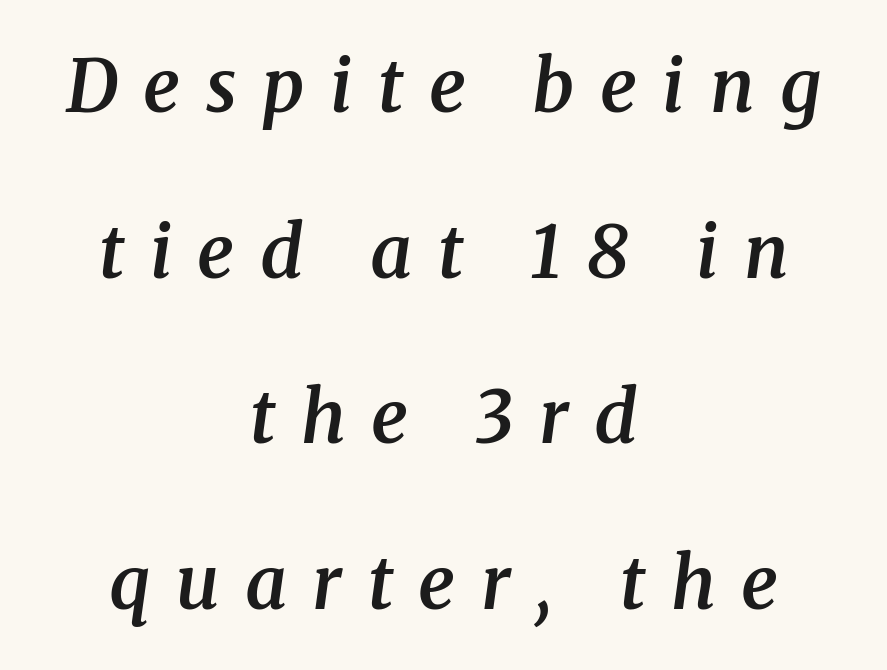
{"serif": "yes", "italic": "yes", "lean": "right", "slant_degrees": 8, "bold": "semi", "weight": "semibold", "width": "normal", "stroke_contrast": "medium", "x_height": "medium", "monospaced": "no", "underline": "no", "align": "center", "line_spacing": "loose", "line_spacing_ratio": 2.27, "letter_spacing": "wide", "letter_spacing_em": 0.35, "glyph_px": 73}
